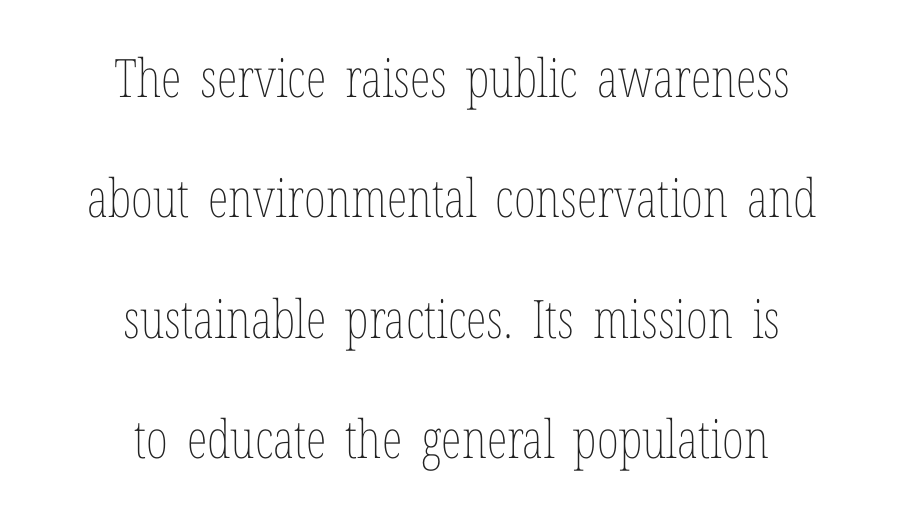
Q: Is the text bold? A: No.
Q: Is the text italic (slanted)? A: No, it is upright.
Q: Is the text underlined? A: No.
Q: How is the paragraph aligned? A: Centered.
Q: Is the spacing between letters normal or unusually wide? A: Normal.
Q: Is the spacing between lines tight, normal or loose? A: Loose.
Q: Width (condensed, normal, or wide)? A: Condensed.
Q: Stroke contrast? A: Low.
Q: x-height? A: Medium.
Q: Monospaced? A: No.
